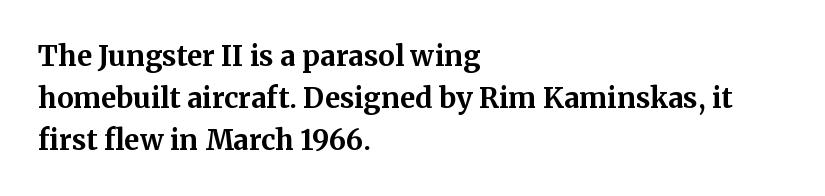
The image shows 28 px bold serif type, upright; set left-aligned, normal line spacing (1.5x), normal letter spacing, not underlined; medium stroke contrast and a medium x-height.
